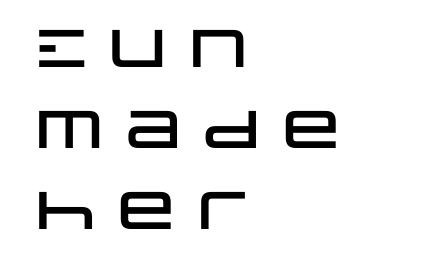
{"serif": "no", "italic": "no", "width": "wide", "stroke_contrast": "low", "x_height": "large", "monospaced": "no", "underline": "no", "align": "left", "line_spacing": "normal", "line_spacing_ratio": 1.53, "letter_spacing": "normal", "letter_spacing_em": 0.0, "glyph_px": 53}
